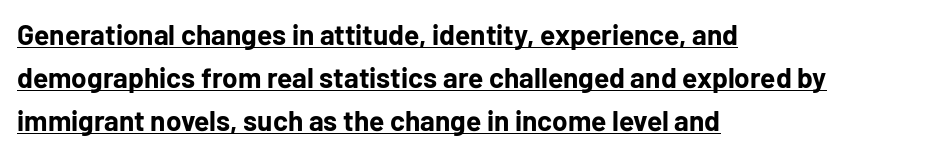
{"serif": "no", "italic": "no", "bold": "yes", "weight": "bold", "width": "normal", "stroke_contrast": "low", "x_height": "medium", "monospaced": "no", "underline": "yes", "align": "left", "line_spacing": "normal", "line_spacing_ratio": 1.54, "letter_spacing": "normal", "letter_spacing_em": 0.0, "glyph_px": 28}
